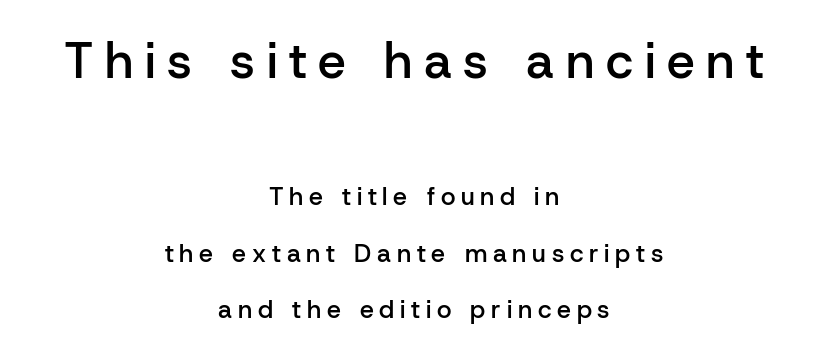
Q: Is the text bold? A: Semi-bold.
Q: Is the text italic (slanted)? A: No, it is upright.
Q: Is the typeface a serif or a sans-serif typeface? A: Sans-serif.
Q: Is the text underlined? A: No.
Q: How is the paragraph aligned? A: Centered.
Q: Is the spacing between letters normal or unusually wide? A: Unusually wide.
Q: Is the spacing between lines tight, normal or loose? A: Loose.
Q: Which block of text is set in a larger size, the first (top) or the second (bottom)? A: The first (top) one.
Q: Width (condensed, normal, or wide)? A: Normal.
Q: Stroke contrast? A: Low.
Q: x-height? A: Medium.
Q: Monospaced? A: No.
